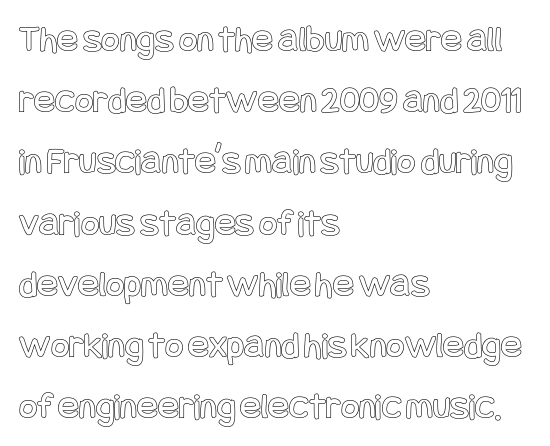
The image shows 39 px condensed type, upright; set left-aligned, normal line spacing (1.57x), normal letter spacing, not underlined; a large x-height.
